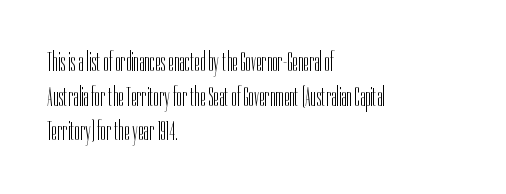
Q: Is the text bold? A: No.
Q: Is the text italic (slanted)? A: No, it is upright.
Q: Is the typeface a serif or a sans-serif typeface? A: Sans-serif.
Q: Is the text underlined? A: No.
Q: How is the paragraph aligned? A: Left-aligned.
Q: Is the spacing between letters normal or unusually wide? A: Normal.
Q: Width (condensed, normal, or wide)? A: Condensed.
Q: Stroke contrast? A: Low.
Q: x-height? A: Medium.
Q: Monospaced? A: No.
